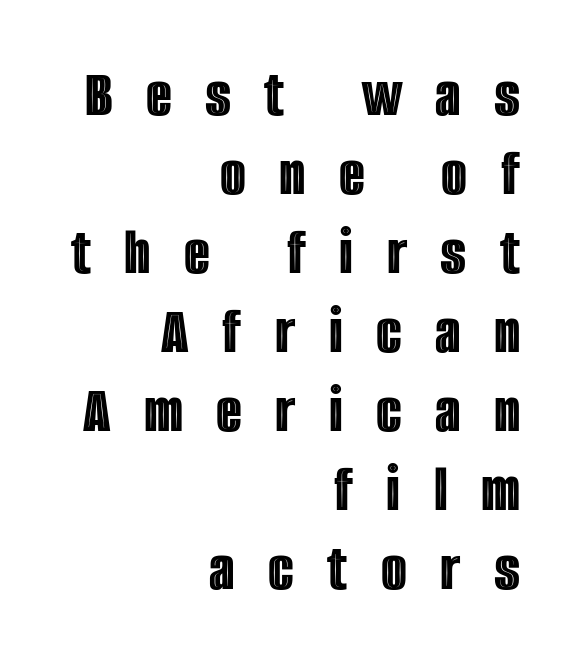
Q: Is the text italic (slanted)? A: No, it is upright.
Q: Is the text underlined? A: No.
Q: How is the paragraph aligned? A: Right-aligned.
Q: Is the spacing between letters normal or unusually wide? A: Unusually wide.
Q: Width (condensed, normal, or wide)? A: Condensed.
Q: x-height? A: Large.
Q: Monospaced? A: No.
